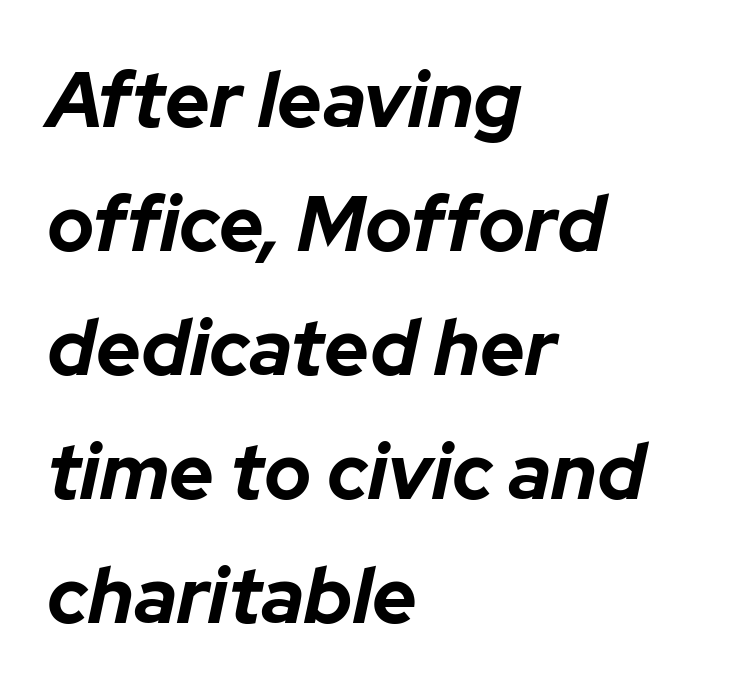
Designer's note — italics engaged. Descender tails drop into unmarked territory. One glance says typical: line gaps are just what's usual. Heft: maximum for text — a bold.
